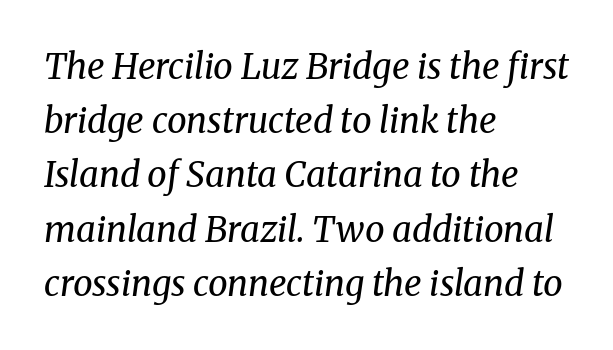
Q: Is the text bold? A: No.
Q: Is the text italic (slanted)? A: Yes, it leans right by about 8 degrees.
Q: Is the typeface a serif or a sans-serif typeface? A: Serif.
Q: Is the text underlined? A: No.
Q: How is the paragraph aligned? A: Left-aligned.
Q: Is the spacing between letters normal or unusually wide? A: Normal.
Q: Is the spacing between lines tight, normal or loose? A: Normal.
Q: Width (condensed, normal, or wide)? A: Normal.
Q: Stroke contrast? A: Medium.
Q: x-height? A: Medium.
Q: Monospaced? A: No.
